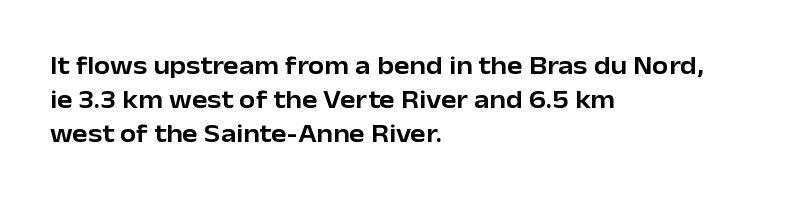
Q: Is the text italic (slanted)? A: No, it is upright.
Q: Is the text underlined? A: No.
Q: How is the paragraph aligned? A: Left-aligned.
Q: Is the spacing between letters normal or unusually wide? A: Normal.
Q: Is the spacing between lines tight, normal or loose? A: Normal.
